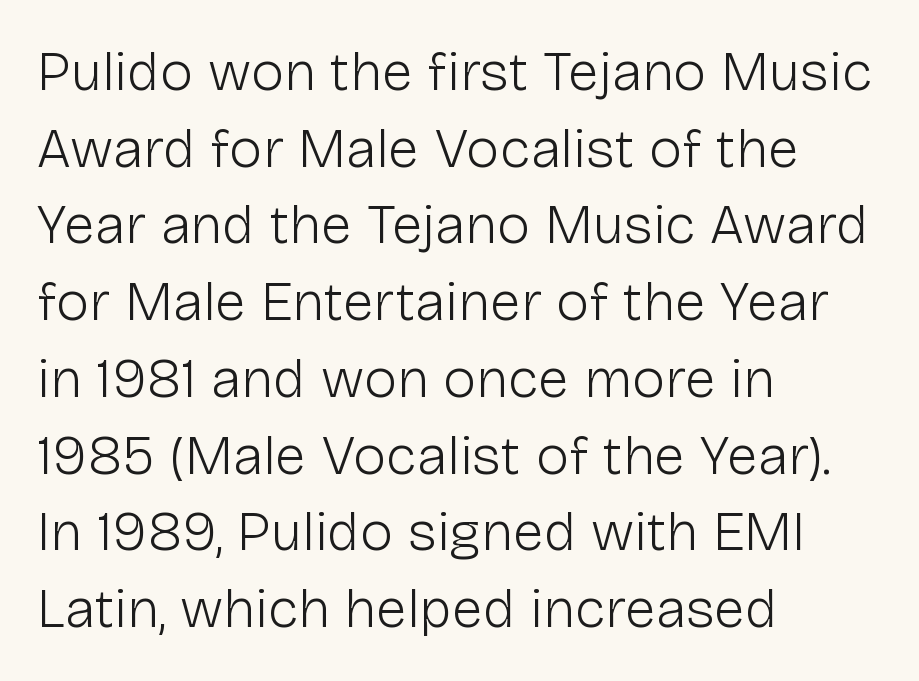
The image shows 56 px light sans-serif type, upright; set left-aligned, normal line spacing (1.37x), normal letter spacing, not underlined; low stroke contrast and a medium x-height.
